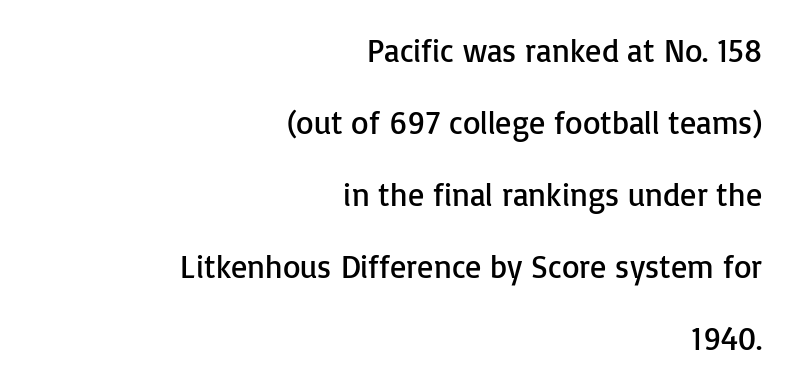
Rows of type keep a wide berth in the vertical direction. Summary of weight: not heavy and not bold. The typesetter chose a ragged-left arrangement here. Upright lettering throughout. The string is rendered with underlining switched off. Default kerning and tracking; the words read as compact shapes.
